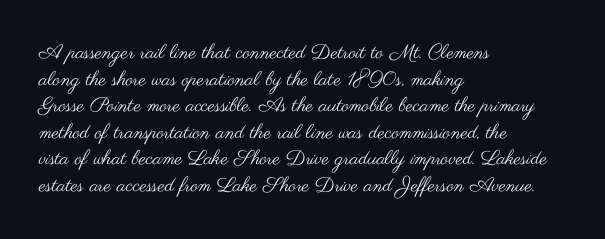
Q: Is the text bold? A: No.
Q: Is the text italic (slanted)? A: Yes.
Q: Is the text underlined? A: No.
Q: How is the paragraph aligned? A: Left-aligned.
Q: Is the spacing between letters normal or unusually wide? A: Normal.
Q: Is the spacing between lines tight, normal or loose? A: Normal.
